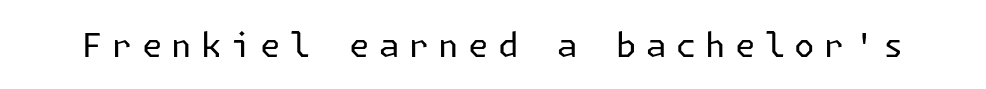
{"serif": "no", "italic": "no", "bold": "no", "weight": "regular", "width": "normal", "stroke_contrast": "low", "x_height": "medium", "underline": "no", "letter_spacing": "wide", "letter_spacing_em": 0.28, "glyph_px": 33}
